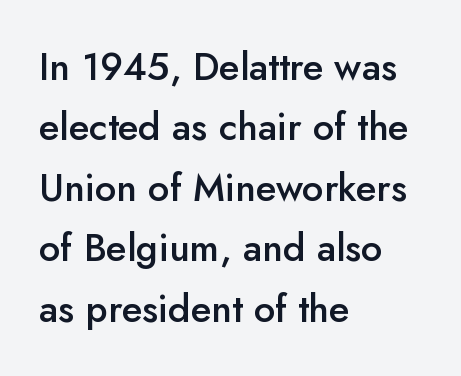
Q: Is the text bold? A: Semi-bold.
Q: Is the text italic (slanted)? A: No, it is upright.
Q: Is the typeface a serif or a sans-serif typeface? A: Sans-serif.
Q: Is the text underlined? A: No.
Q: How is the paragraph aligned? A: Left-aligned.
Q: Is the spacing between letters normal or unusually wide? A: Normal.
Q: Is the spacing between lines tight, normal or loose? A: Normal.
Q: Width (condensed, normal, or wide)? A: Normal.
Q: Stroke contrast? A: Low.
Q: x-height? A: Small.
Q: Monospaced? A: No.
